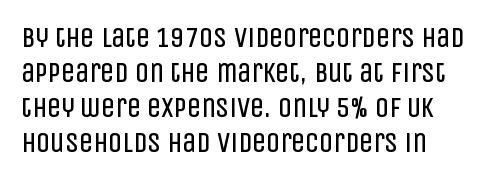
Q: Is the text bold? A: No.
Q: Is the text italic (slanted)? A: No, it is upright.
Q: Is the typeface a serif or a sans-serif typeface? A: Sans-serif.
Q: Is the text underlined? A: No.
Q: How is the paragraph aligned? A: Left-aligned.
Q: Is the spacing between letters normal or unusually wide? A: Normal.
Q: Is the spacing between lines tight, normal or loose? A: Normal.
Q: Width (condensed, normal, or wide)? A: Condensed.
Q: Stroke contrast? A: Low.
Q: x-height? A: Large.
Q: Monospaced? A: No.
